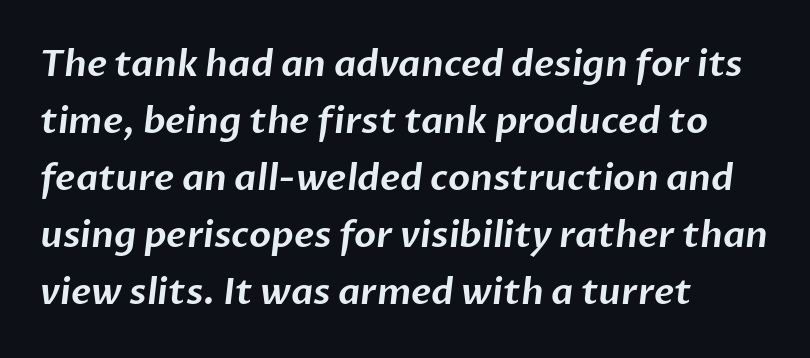
Q: Is the typeface a serif or a sans-serif typeface? A: Sans-serif.
Q: Is the text underlined? A: No.
Q: How is the paragraph aligned? A: Left-aligned.
Q: Is the spacing between letters normal or unusually wide? A: Normal.
Q: Is the spacing between lines tight, normal or loose? A: Normal.
Q: Width (condensed, normal, or wide)? A: Normal.
Q: Stroke contrast? A: Low.
Q: x-height? A: Medium.
Q: Monospaced? A: No.
